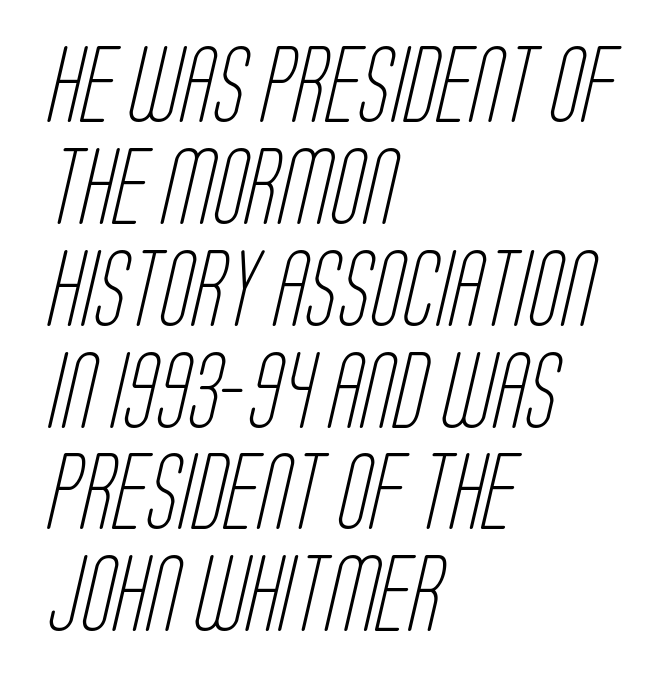
The image shows 76 px light, condensed sans-serif type; set left-aligned, normal line spacing (1.34x), normal letter spacing, not underlined; low stroke contrast and a large x-height.
